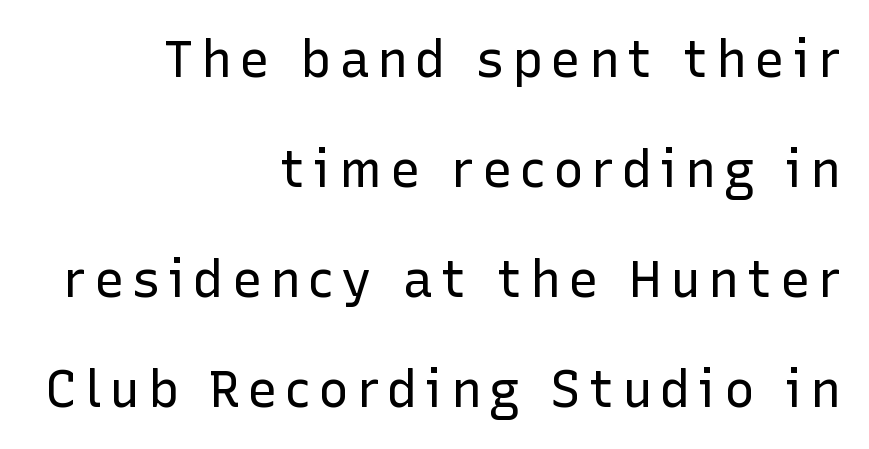
{"serif": "no", "italic": "no", "bold": "no", "weight": "regular", "width": "normal", "stroke_contrast": "low", "x_height": "medium", "monospaced": "no", "underline": "no", "align": "right", "line_spacing": "loose", "line_spacing_ratio": 2.16, "glyph_px": 51}
